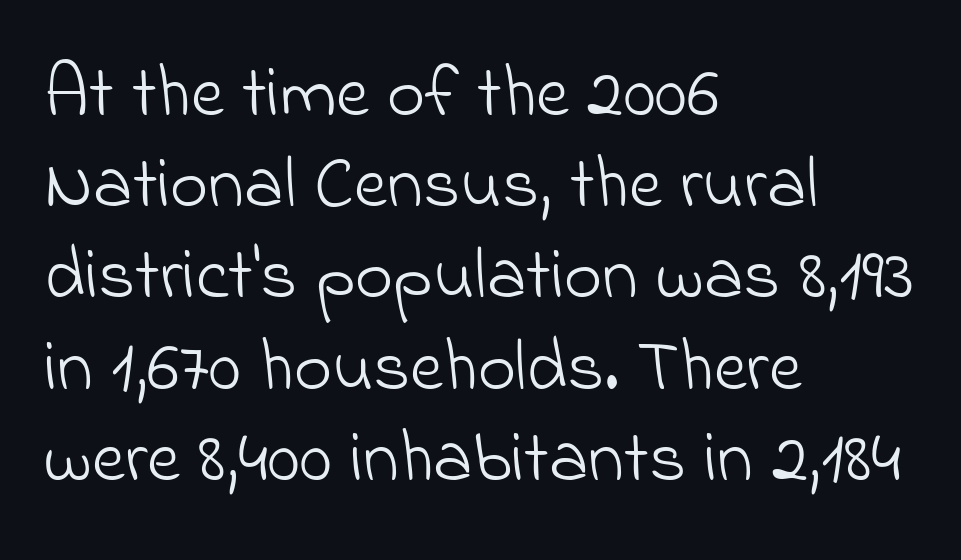
The image shows 73 px light sans-serif type; set left-aligned, normal line spacing (1.25x), normal letter spacing, not underlined; low stroke contrast and a small x-height.
